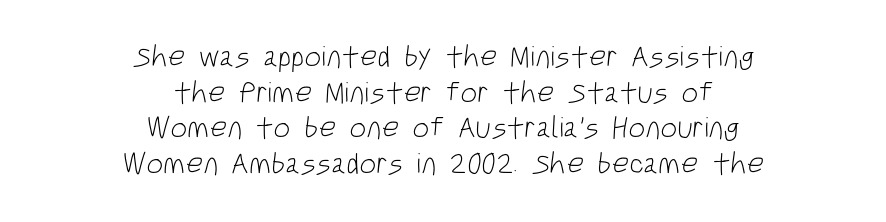
Nope, no serifs anywhere on these letters. Quick note: underline off. These lines are rendered in a variable-pitch font. Is the block centered? Yes — each line is placed symmetrically about the middle. Weight: in the light-to-regular range.
